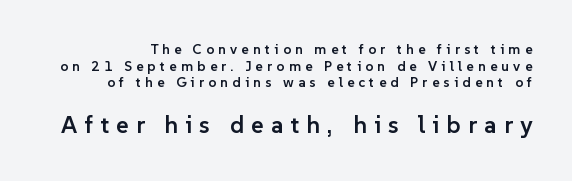
Q: Is the text bold? A: Semi-bold.
Q: Is the text italic (slanted)? A: No, it is upright.
Q: Is the text underlined? A: No.
Q: Is the spacing between letters normal or unusually wide? A: Unusually wide.
Q: Which block of text is set in a larger size, the first (top) or the second (bottom)? A: The second (bottom) one.
